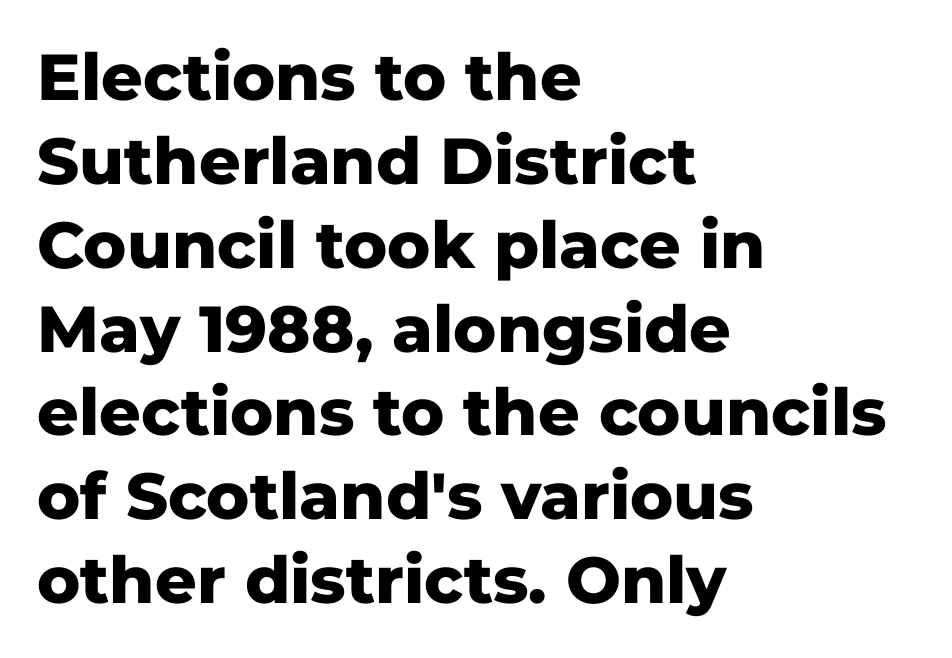
Q: Is the text bold? A: Yes.
Q: Is the text italic (slanted)? A: No, it is upright.
Q: Is the typeface a serif or a sans-serif typeface? A: Sans-serif.
Q: Is the text underlined? A: No.
Q: How is the paragraph aligned? A: Left-aligned.
Q: Is the spacing between letters normal or unusually wide? A: Normal.
Q: Is the spacing between lines tight, normal or loose? A: Normal.
Q: Width (condensed, normal, or wide)? A: Normal.
Q: Stroke contrast? A: Low.
Q: x-height? A: Medium.
Q: Monospaced? A: No.
